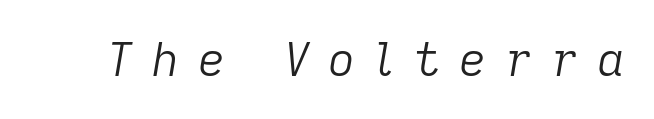
The image shows 47 px light type, italic (leaning right); set unusually wide letter spacing (+0.4 em), not underlined; low stroke contrast and a medium x-height.
